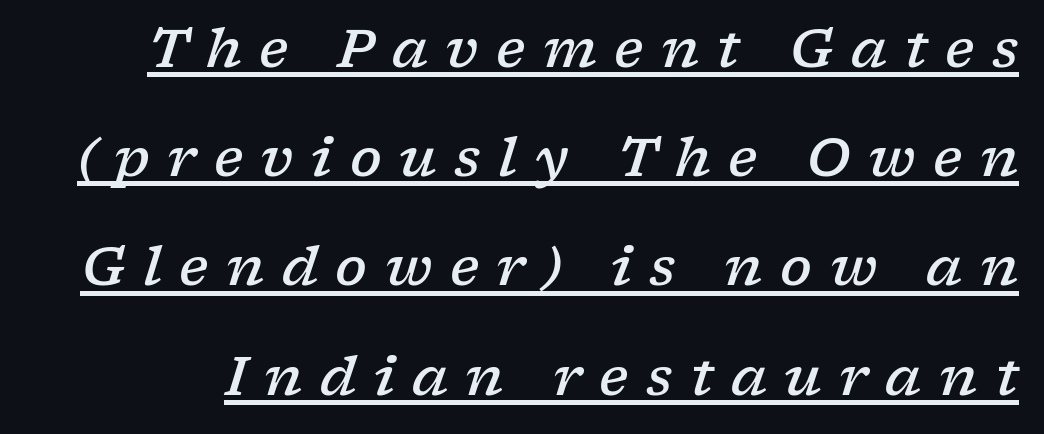
The image shows 53 px semibold, wide serif type, italic (leaning right); set loose line spacing (2.06x), unusually wide letter spacing (+0.33 em), underlined; low stroke contrast and a medium x-height.
